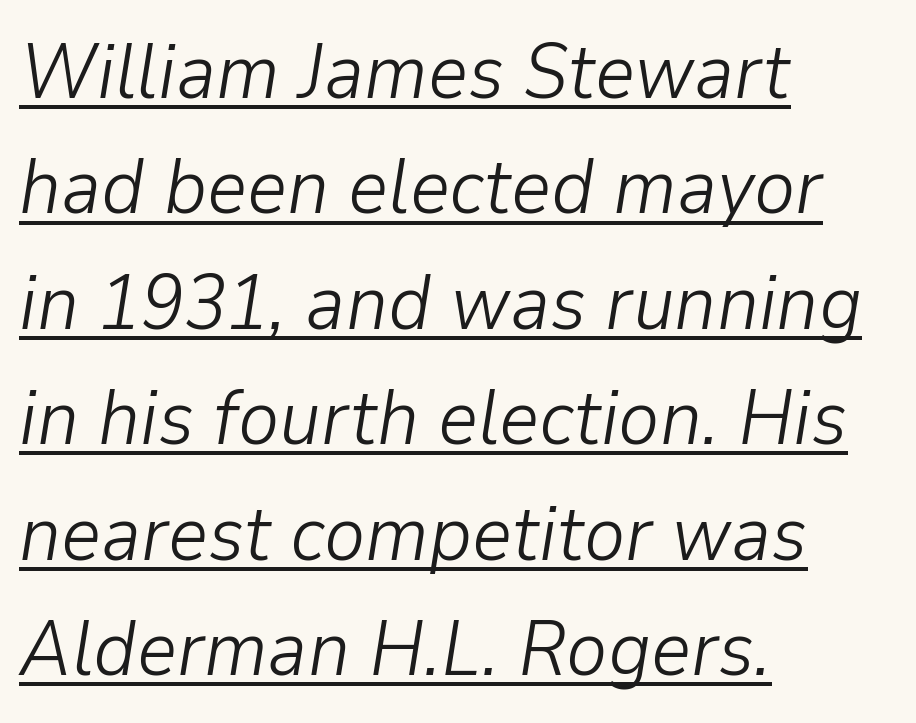
Q: Is the text bold? A: No.
Q: Is the text italic (slanted)? A: Yes, it leans right by about 9 degrees.
Q: Is the text underlined? A: Yes.
Q: How is the paragraph aligned? A: Left-aligned.
Q: Is the spacing between letters normal or unusually wide? A: Normal.
Q: Is the spacing between lines tight, normal or loose? A: Normal.
Q: Width (condensed, normal, or wide)? A: Normal.
Q: Stroke contrast? A: Low.
Q: x-height? A: Medium.
Q: Monospaced? A: No.
